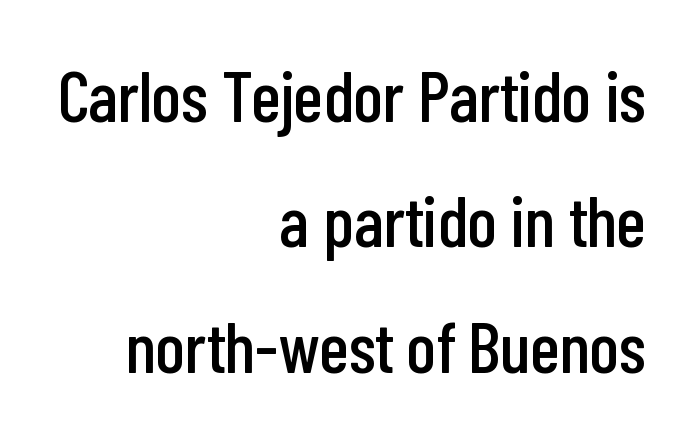
{"serif": "no", "italic": "no", "width": "condensed", "stroke_contrast": "low", "x_height": "medium", "monospaced": "no", "underline": "no", "align": "right", "line_spacing_ratio": 1.74, "letter_spacing": "normal", "letter_spacing_em": 0.0, "glyph_px": 72}
